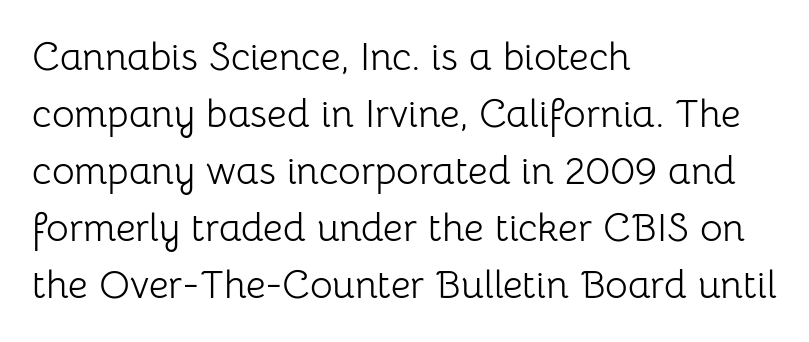
Leftover space on each line is placed entirely after the last word. It's the straight-up-and-down kind of type. How are the letters spaced? Ordinarily, with no added tracking. To sum up the face: it is a sans, with no serifs. Letters rest on an invisible, unmarked baseline.
